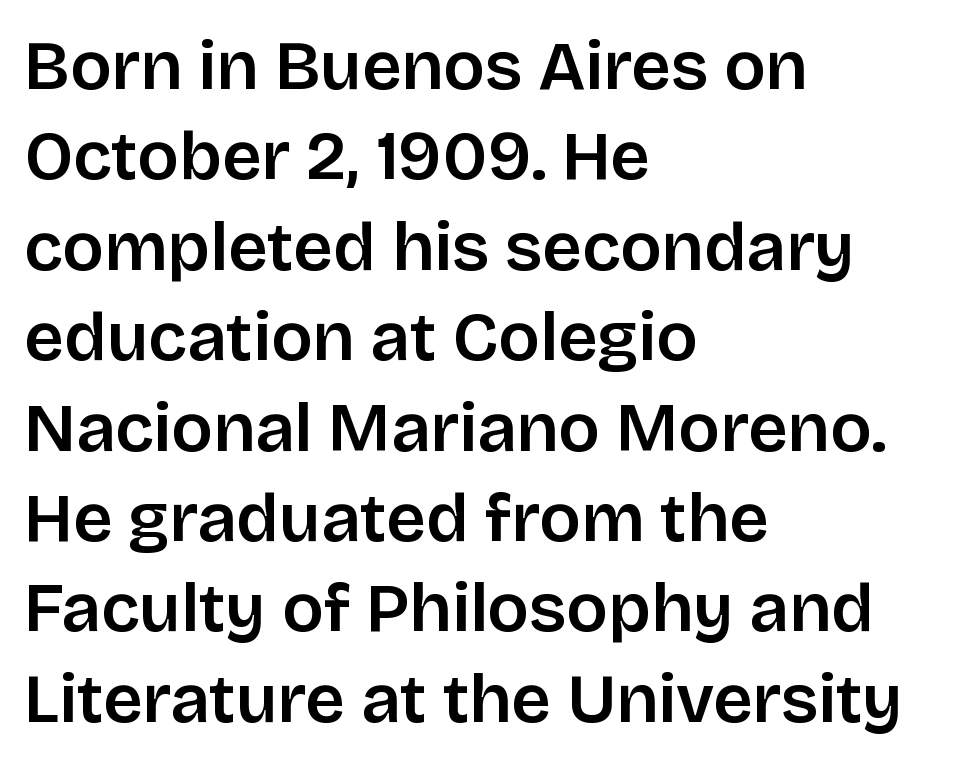
{"serif": "no", "italic": "no", "width": "normal", "stroke_contrast": "low", "x_height": "large", "monospaced": "no", "underline": "no", "align": "left", "line_spacing": "normal", "line_spacing_ratio": 1.31, "letter_spacing": "normal", "letter_spacing_em": 0.0, "glyph_px": 69}
